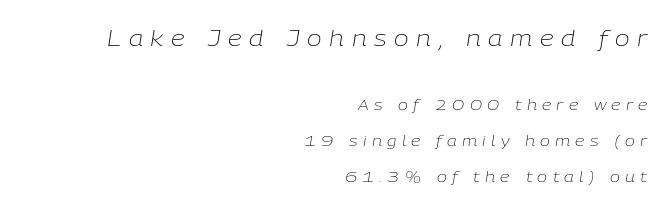
The image shows 22 px text type, italic (leaning right); set right-aligned, loose line spacing (2.41x), unusually wide letter spacing (+0.35 em), not underlined; the first (top) block is 1.47x larger.
